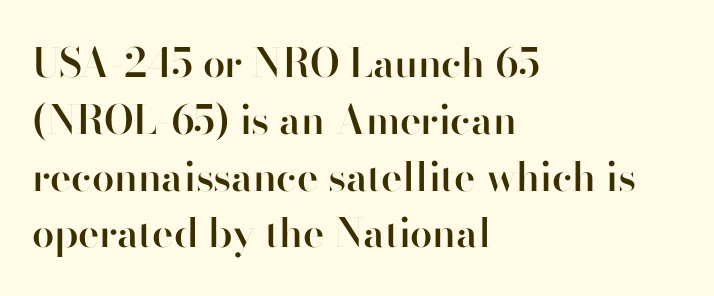
The image shows 40 px semibold sans-serif type, upright; set left-aligned, normal line spacing (1.42x), normal letter spacing, not underlined; high stroke contrast and a small x-height.
